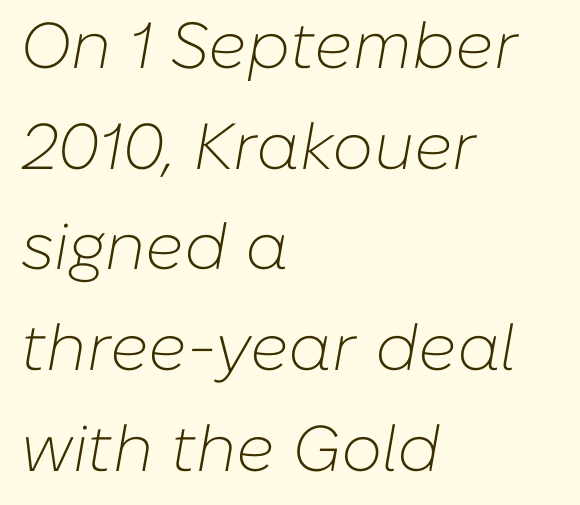
Q: Is the text bold? A: No.
Q: Is the text italic (slanted)? A: Yes, it leans right by about 10 degrees.
Q: Is the text underlined? A: No.
Q: How is the paragraph aligned? A: Left-aligned.
Q: Is the spacing between letters normal or unusually wide? A: Normal.
Q: Is the spacing between lines tight, normal or loose? A: Normal.
Q: Width (condensed, normal, or wide)? A: Normal.
Q: Stroke contrast? A: Low.
Q: x-height? A: Medium.
Q: Monospaced? A: No.
